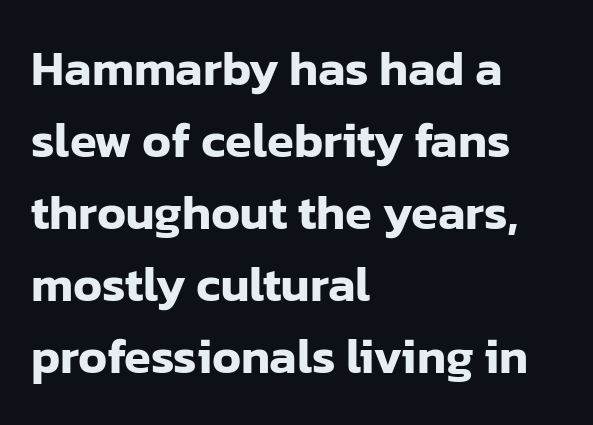
Q: Is the text italic (slanted)? A: No, it is upright.
Q: Is the typeface a serif or a sans-serif typeface? A: Sans-serif.
Q: Is the text underlined? A: No.
Q: How is the paragraph aligned? A: Left-aligned.
Q: Is the spacing between letters normal or unusually wide? A: Normal.
Q: Is the spacing between lines tight, normal or loose? A: Normal.
Q: Width (condensed, normal, or wide)? A: Normal.
Q: Stroke contrast? A: Low.
Q: x-height? A: Medium.
Q: Monospaced? A: No.
